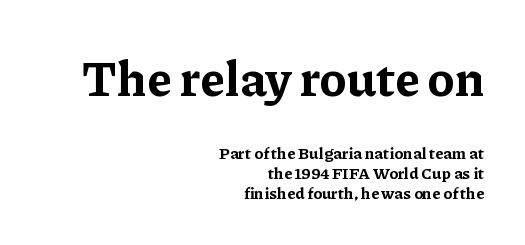
{"serif": "yes", "italic": "no", "bold": "yes", "weight": "bold", "width": "normal", "stroke_contrast": "low", "x_height": "medium", "monospaced": "no", "underline": "no", "align": "right", "line_spacing_ratio": 1.24, "letter_spacing": "normal", "letter_spacing_em": 0.0, "larger_block": "first", "size_ratio": 3.06, "glyph_px": 49}
